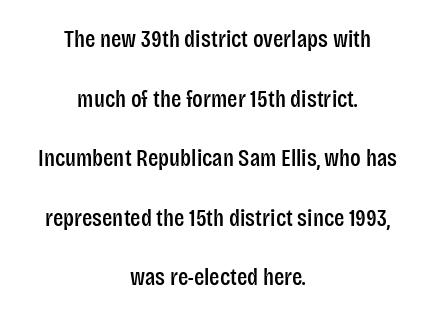
Q: Is the text italic (slanted)? A: No, it is upright.
Q: Is the text underlined? A: No.
Q: How is the paragraph aligned? A: Centered.
Q: Is the spacing between letters normal or unusually wide? A: Normal.
Q: Is the spacing between lines tight, normal or loose? A: Loose.
